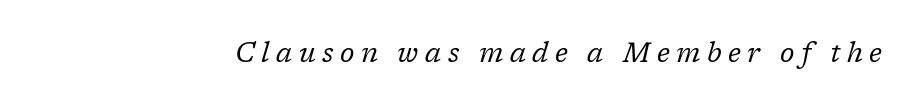
Q: Is the text bold? A: No.
Q: Is the text italic (slanted)? A: Yes, it leans right by about 17 degrees.
Q: Is the text underlined? A: No.
Q: Is the spacing between letters normal or unusually wide? A: Unusually wide.
